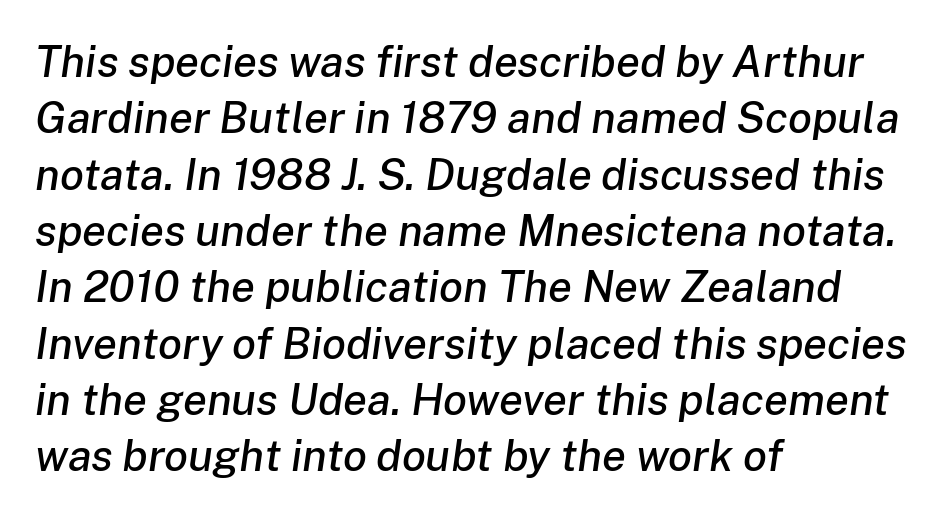
Q: Is the text italic (slanted)? A: Yes, it leans right by about 8 degrees.
Q: Is the text underlined? A: No.
Q: How is the paragraph aligned? A: Left-aligned.
Q: Is the spacing between letters normal or unusually wide? A: Normal.
Q: Is the spacing between lines tight, normal or loose? A: Normal.
Q: Width (condensed, normal, or wide)? A: Normal.
Q: Stroke contrast? A: Low.
Q: x-height? A: Medium.
Q: Monospaced? A: No.
